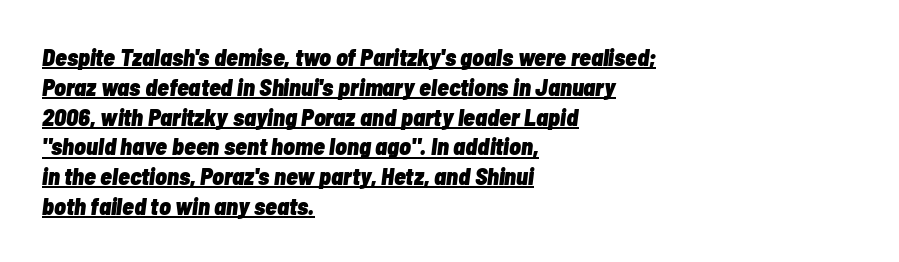
What weight is shown? A full bold with thick strokes. This is oblique type, the kind used for emphasis or titles. The text block is weighted toward the left margin, trailing off unevenly rightward. You could call the tracking neutral — neither tight nor loose.
